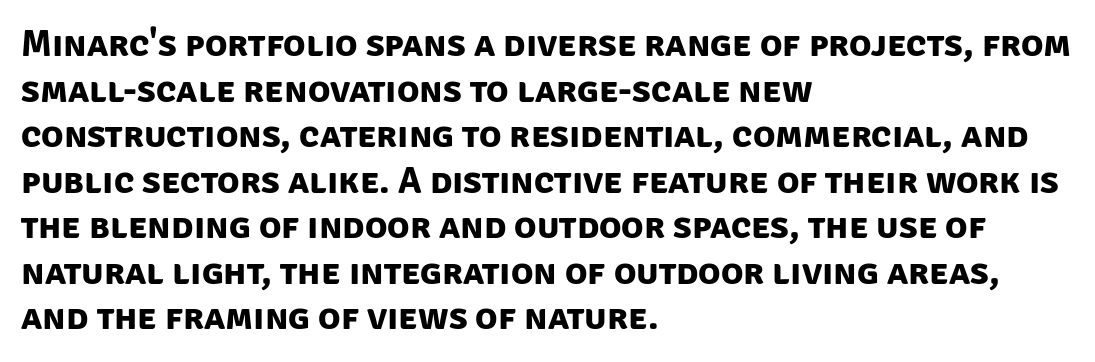
Q: Is the text bold? A: Yes.
Q: Is the typeface a serif or a sans-serif typeface? A: Sans-serif.
Q: Is the text underlined? A: No.
Q: How is the paragraph aligned? A: Left-aligned.
Q: Is the spacing between letters normal or unusually wide? A: Normal.
Q: Width (condensed, normal, or wide)? A: Normal.
Q: Stroke contrast? A: Low.
Q: x-height? A: Large.
Q: Monospaced? A: No.
